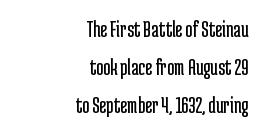
Q: Is the text bold? A: No.
Q: Is the text italic (slanted)? A: No, it is upright.
Q: Is the text underlined? A: No.
Q: How is the paragraph aligned? A: Right-aligned.
Q: Is the spacing between letters normal or unusually wide? A: Normal.
Q: Is the spacing between lines tight, normal or loose? A: Normal.
